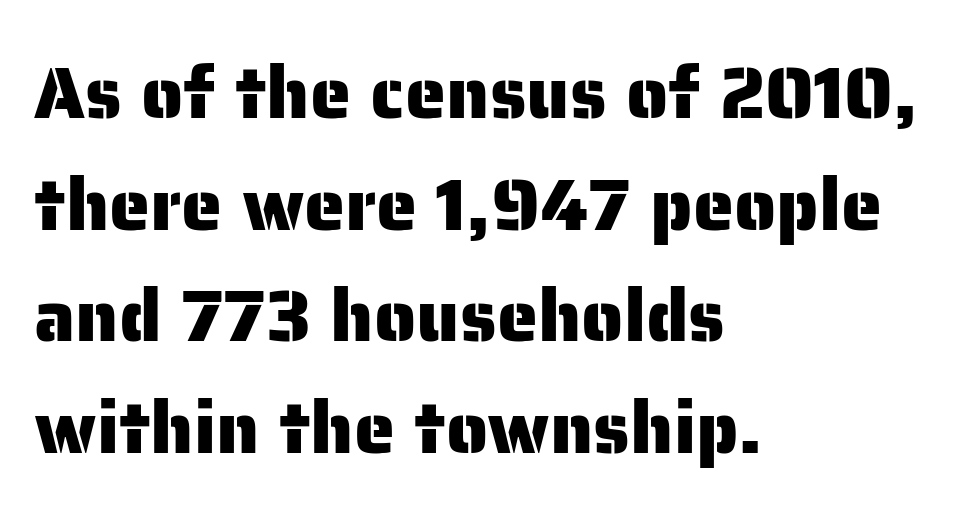
Normally led — the rows are evenly, conventionally spaced. A clean baseline with only descenders dipping below it. The lettering stays uniformly vertical, giving the passage a roman look. A student would call this left alignment; a typographer would say flush left, rag right. This sample has the flowing, uneven cadence of proportional lettering.
